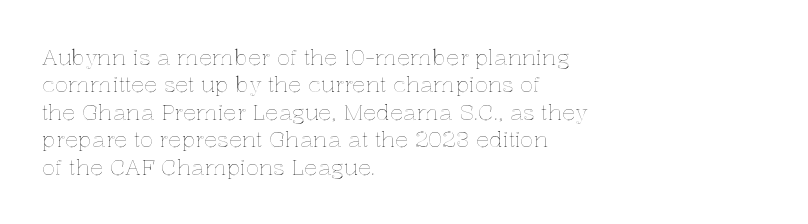
{"italic": "no", "underline": "no", "align": "left", "line_spacing": "normal", "line_spacing_ratio": 1.25, "letter_spacing": "normal", "letter_spacing_em": 0.0, "glyph_px": 22}
